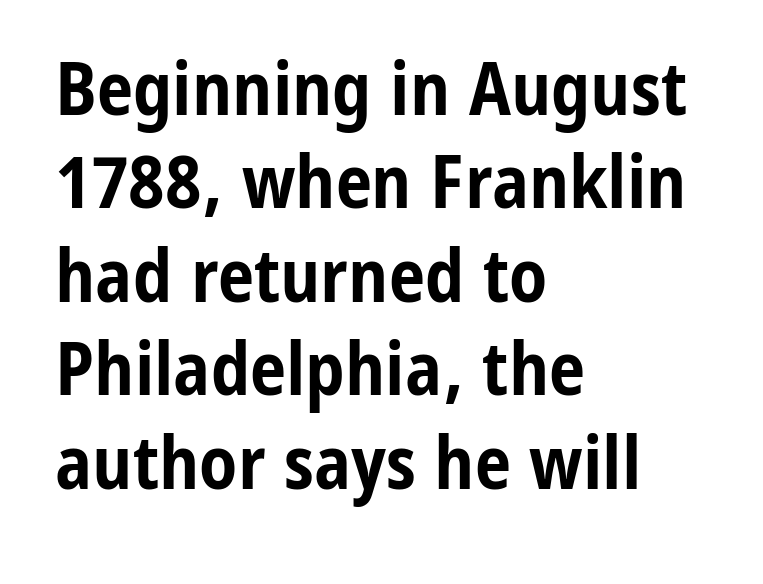
Q: Is the text bold? A: Yes.
Q: Is the text italic (slanted)? A: No, it is upright.
Q: Is the typeface a serif or a sans-serif typeface? A: Sans-serif.
Q: Is the text underlined? A: No.
Q: How is the paragraph aligned? A: Left-aligned.
Q: Is the spacing between letters normal or unusually wide? A: Normal.
Q: Is the spacing between lines tight, normal or loose? A: Normal.
Q: Width (condensed, normal, or wide)? A: Condensed.
Q: Stroke contrast? A: Low.
Q: x-height? A: Medium.
Q: Monospaced? A: No.
